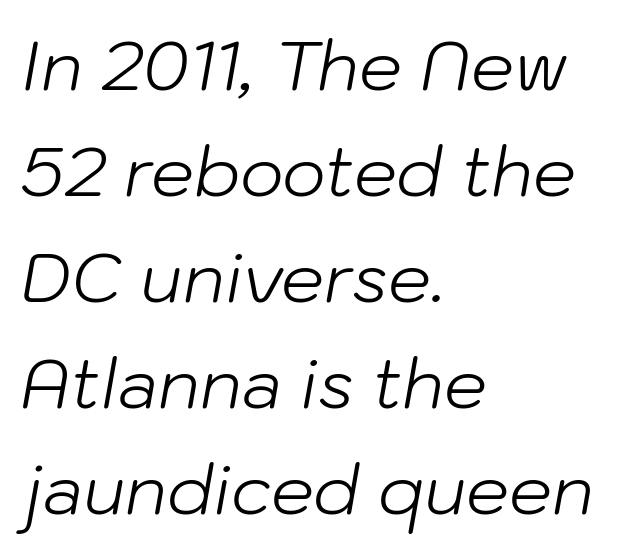
The lines sit at an ordinary, default distance from one another. The lines in this sample share a left origin and differ only in where they stop. The string is rendered with underlining switched off. Stem width sits at or under what a default text font uses. This sample has the flowing, uneven cadence of proportional lettering.
